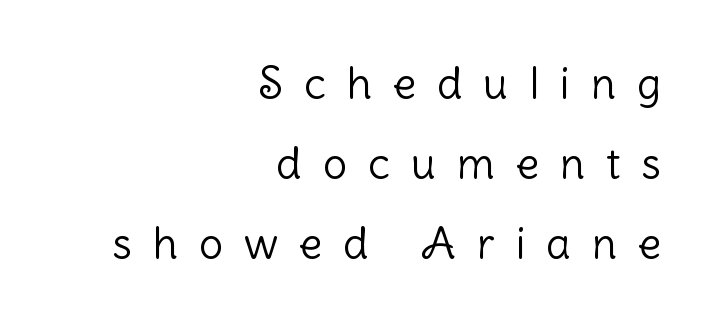
The image shows 43 px light sans-serif type, upright; set right-aligned, line spacing 1.86x, unusually wide letter spacing (+0.49 em), not underlined; low stroke contrast and a medium x-height.
